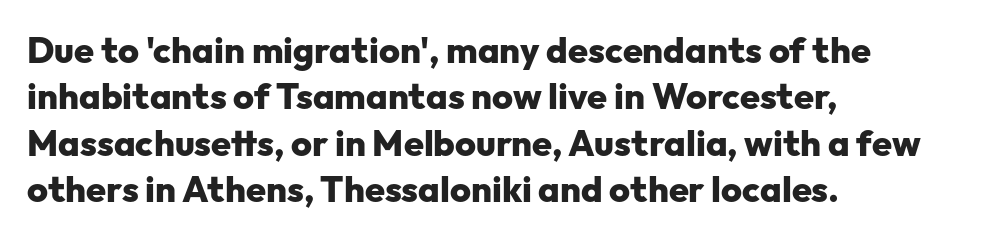
Is this a fixed-width face? No — the glyphs have proportional, varying widths. The passage shown is typeset with a sans-serif family. Descenders hang freely into open space. Normally led — the rows are evenly, conventionally spaced. Quick note: not italic, upright. Glyph-to-glyph distance matches everyday printed text.
